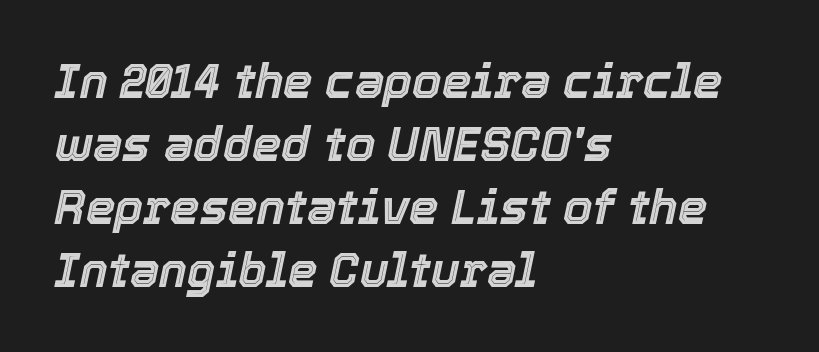
The image shows 47 px text type, italic (leaning right); set left-aligned, normal line spacing (1.34x), normal letter spacing, not underlined; a medium x-height.
